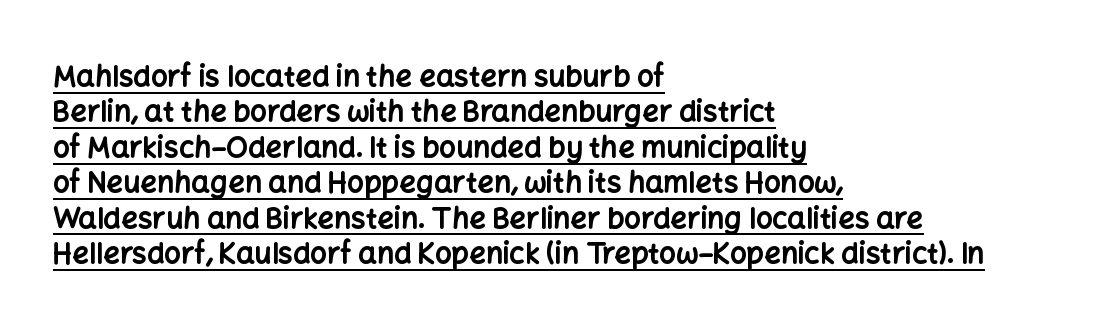
{"serif": "no", "italic": "no", "bold": "yes", "weight": "bold", "width": "normal", "stroke_contrast": "low", "x_height": "medium", "monospaced": "no", "underline": "yes", "align": "left", "line_spacing_ratio": 1.22, "letter_spacing": "normal", "letter_spacing_em": 0.0, "glyph_px": 29}
